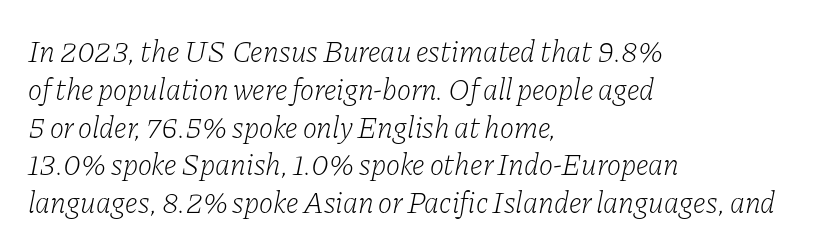
Q: Is the text bold? A: No.
Q: Is the text italic (slanted)? A: Yes, it leans right by about 11 degrees.
Q: Is the typeface a serif or a sans-serif typeface? A: Serif.
Q: Is the text underlined? A: No.
Q: How is the paragraph aligned? A: Left-aligned.
Q: Is the spacing between letters normal or unusually wide? A: Normal.
Q: Is the spacing between lines tight, normal or loose? A: Normal.
Q: Width (condensed, normal, or wide)? A: Normal.
Q: Stroke contrast? A: Low.
Q: x-height? A: Medium.
Q: Monospaced? A: No.
